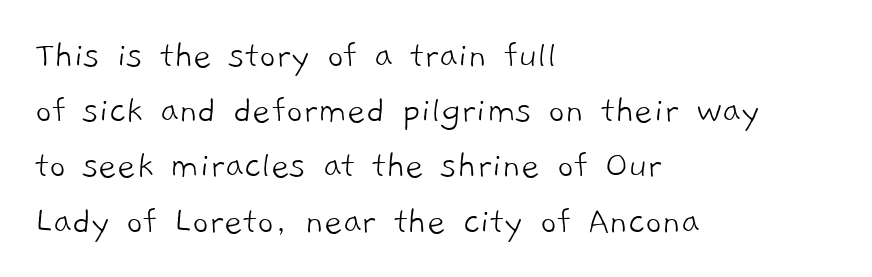
Q: Is the text bold? A: No.
Q: Is the typeface a serif or a sans-serif typeface? A: Sans-serif.
Q: Is the text underlined? A: No.
Q: How is the paragraph aligned? A: Left-aligned.
Q: Is the spacing between letters normal or unusually wide? A: Normal.
Q: Is the spacing between lines tight, normal or loose? A: Normal.
Q: Width (condensed, normal, or wide)? A: Normal.
Q: Stroke contrast? A: Low.
Q: x-height? A: Medium.
Q: Monospaced? A: No.
